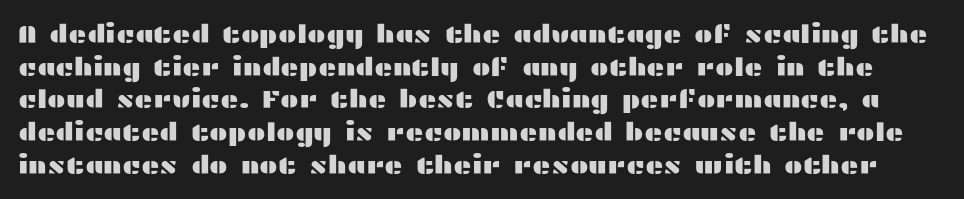
Tracking value appears to be zero — textbook default spacing. This rendering features lettering with no underline. Do the letters lean? They stand straight. Honestly, the row spacing looks completely unremarkable.
